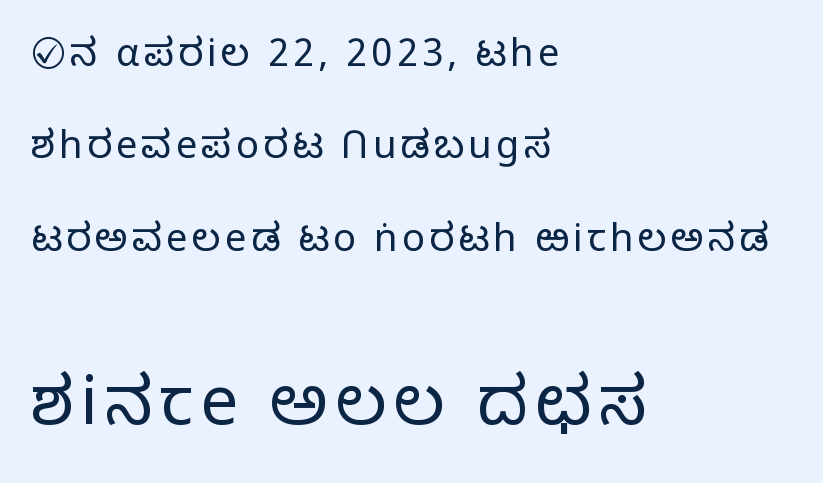
{"serif": "no", "italic": "no", "bold": "no", "weight": "light", "width": "normal", "stroke_contrast": "low", "x_height": "medium", "monospaced": "no", "underline": "no", "align": "left", "line_spacing": "loose", "line_spacing_ratio": 2.43, "larger_block": "second", "size_ratio": 1.76, "glyph_px": 67}
